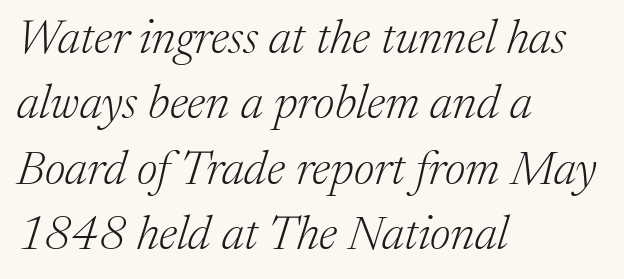
Each new line begins a customary step beneath the previous one. Stroke mass is kept to a normal reading level or below. Lines of text with bare space underneath. A typesetter would call this zero additional tracking. Observe the serifs anchoring each vertical stroke in this sample.
